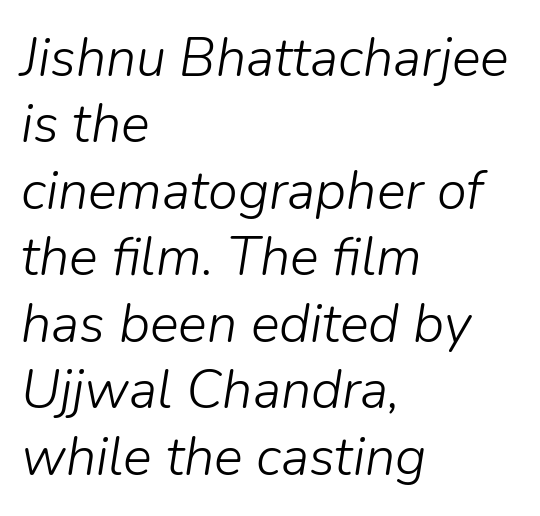
{"italic": "yes", "lean": "right", "slant_degrees": 9, "bold": "no", "weight": "light", "width": "normal", "stroke_contrast": "low", "x_height": "medium", "monospaced": "no", "underline": "no", "align": "left", "line_spacing_ratio": 1.23, "letter_spacing": "normal", "letter_spacing_em": 0.0, "glyph_px": 54}
